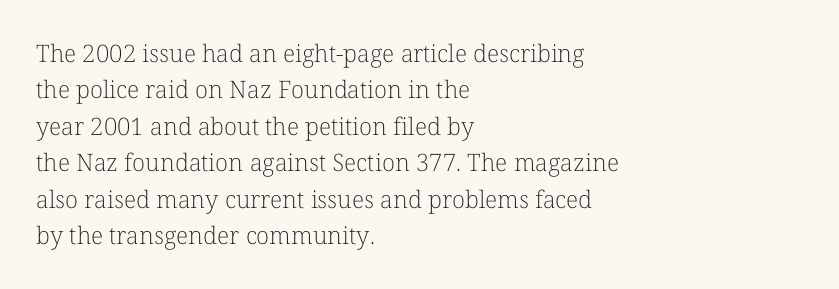
Q: Is the text bold? A: No.
Q: Is the text italic (slanted)? A: No, it is upright.
Q: Is the text underlined? A: No.
Q: How is the paragraph aligned? A: Left-aligned.
Q: Is the spacing between letters normal or unusually wide? A: Normal.
Q: Is the spacing between lines tight, normal or loose? A: Normal.
